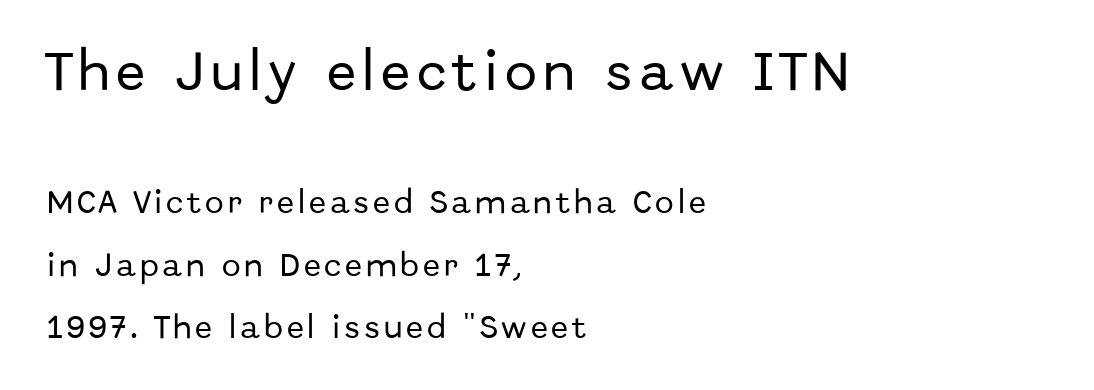
The image shows 43 px sans-serif type, upright; set left-aligned, loose line spacing (2.49x), not underlined; the first (top) block is 1.72x larger; low stroke contrast and a medium x-height.
